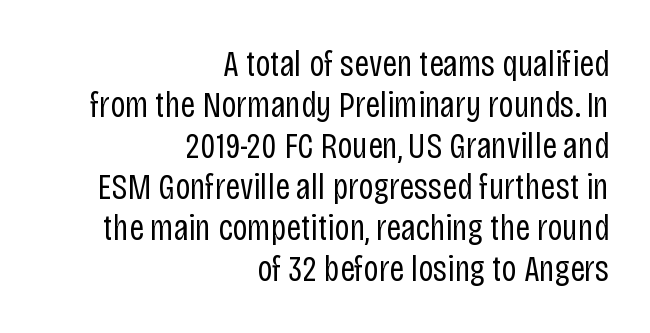
The image shows 37 px regular-weight, condensed sans-serif type, upright; set right-aligned, tight line spacing (1.11x), normal letter spacing, not underlined; low stroke contrast and a large x-height.
